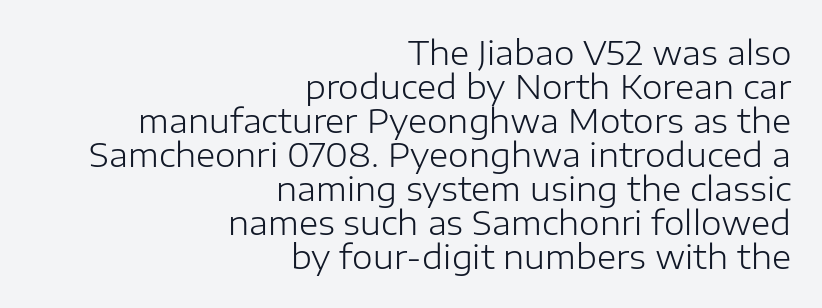
The image shows 33 px light sans-serif type, upright; set right-aligned, tight line spacing (1.03x), normal letter spacing, not underlined; low stroke contrast and a medium x-height.
